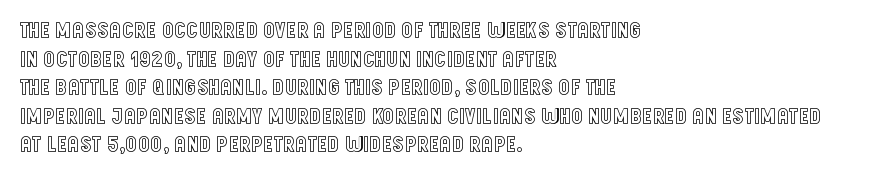
Q: Is the text italic (slanted)? A: No, it is upright.
Q: Is the text underlined? A: No.
Q: How is the paragraph aligned? A: Left-aligned.
Q: Is the spacing between letters normal or unusually wide? A: Normal.
